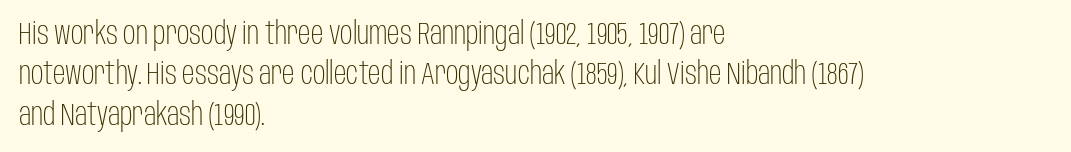
The image shows 31 px light, condensed sans-serif type, upright; set left-aligned, normal line spacing (1.3x), normal letter spacing, not underlined; low stroke contrast and a large x-height.
